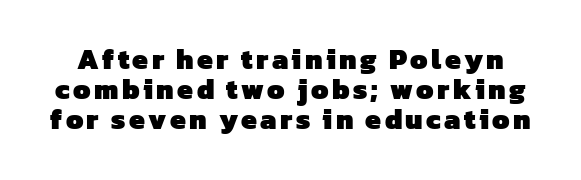
Letters rest on an invisible, unmarked baseline. Vertical spacing — tight. The face used here is a sans, in the tradition of grotesques and geometrics. Typesetter's note: full bold, strokes at maximum text heaviness. Varying glyph widths throughout — classic text-font behaviour.
